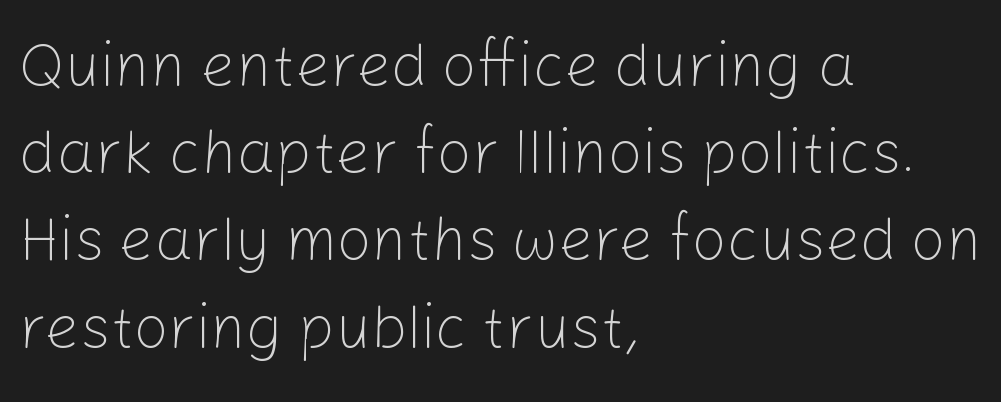
{"serif": "no", "italic": "no", "bold": "no", "weight": "light", "width": "normal", "stroke_contrast": "low", "x_height": "medium", "monospaced": "no", "underline": "no", "align": "left", "line_spacing": "normal", "line_spacing_ratio": 1.43, "letter_spacing": "normal", "letter_spacing_em": 0.0, "glyph_px": 61}
